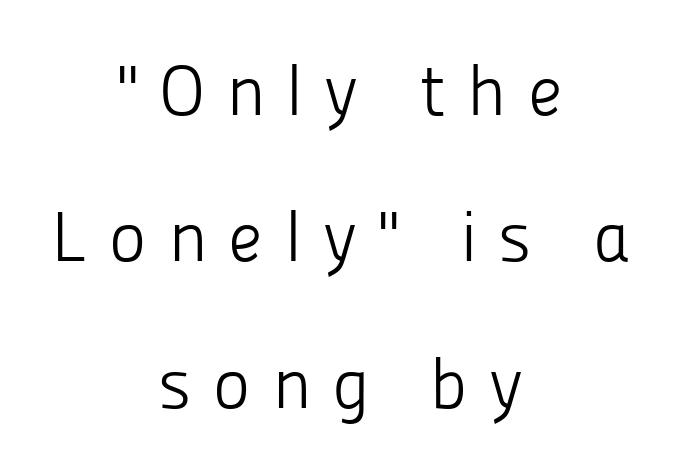
The space between consecutive lines is lavish. The typeface chosen for these lines omits serifs. These lines stack symmetrically, like a column narrowing and widening about its center. Stems here are at most as thick as an everyday book face. You can tell it's not italic because the verticals are truly vertical.
